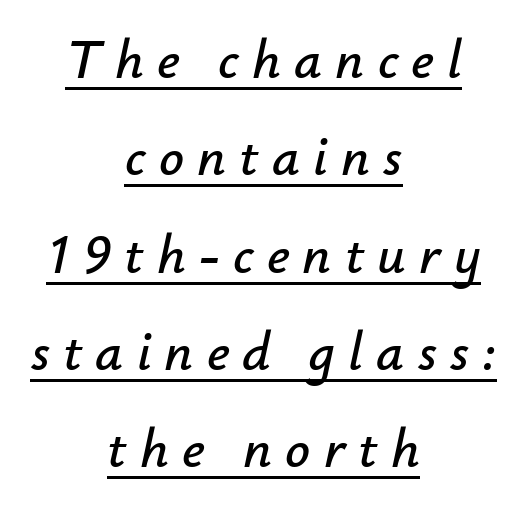
The image shows 55 px text type, italic (leaning right); set centered, line spacing 1.77x, unusually wide letter spacing (+0.24 em), underlined; low stroke contrast and a small x-height.
